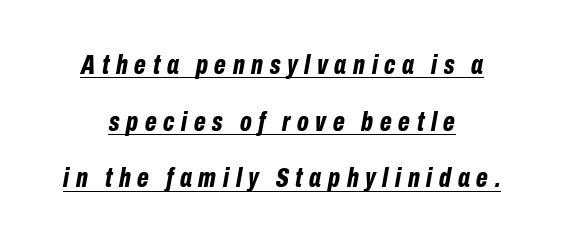
The image shows 28 px bold, condensed type, italic (leaning right); set centered, loose line spacing (2.02x), unusually wide letter spacing (+0.24 em), underlined; low stroke contrast and a medium x-height.
